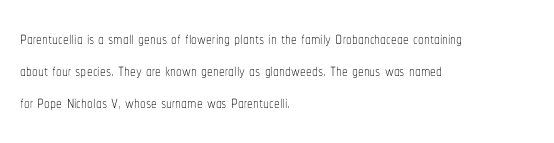
Regarding leading, the lines here are spaced in the standard way. The setting favours the left margin, as ordinary paragraphs usually do. The typeface has the unassuming heft of standard copy or less. The tracking reads as untouched default to a designer's eye. Type without underlining. Vertical strokes here are truly vertical.
